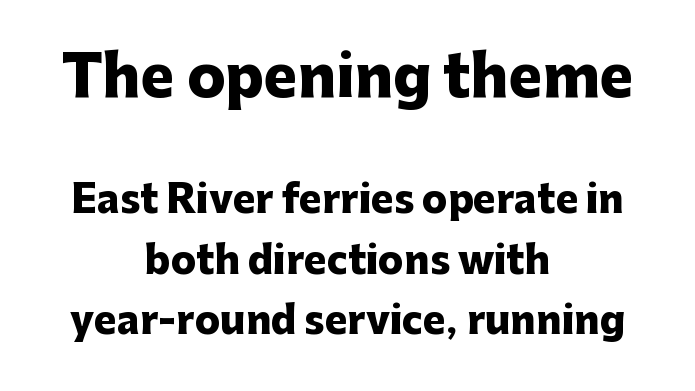
The image shows 57 px heavy sans-serif type, upright; set centered, normal line spacing (1.6x), normal letter spacing, not underlined; the first (top) block is 1.5x larger; low stroke contrast and a medium x-height.
